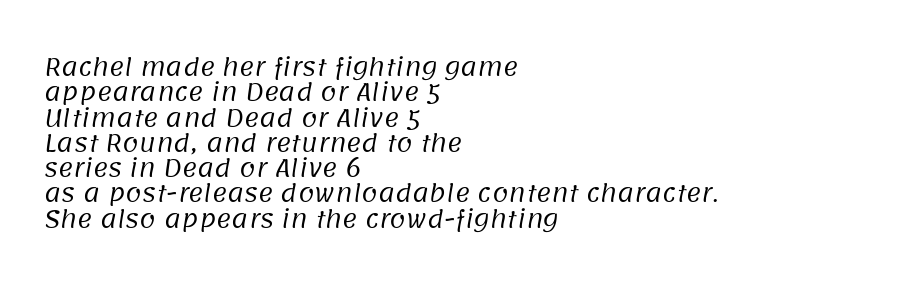
{"bold": "no", "underline": "no", "align": "left", "line_spacing": "tight", "line_spacing_ratio": 1.1, "letter_spacing": "normal", "letter_spacing_em": 0.0, "glyph_px": 23}
